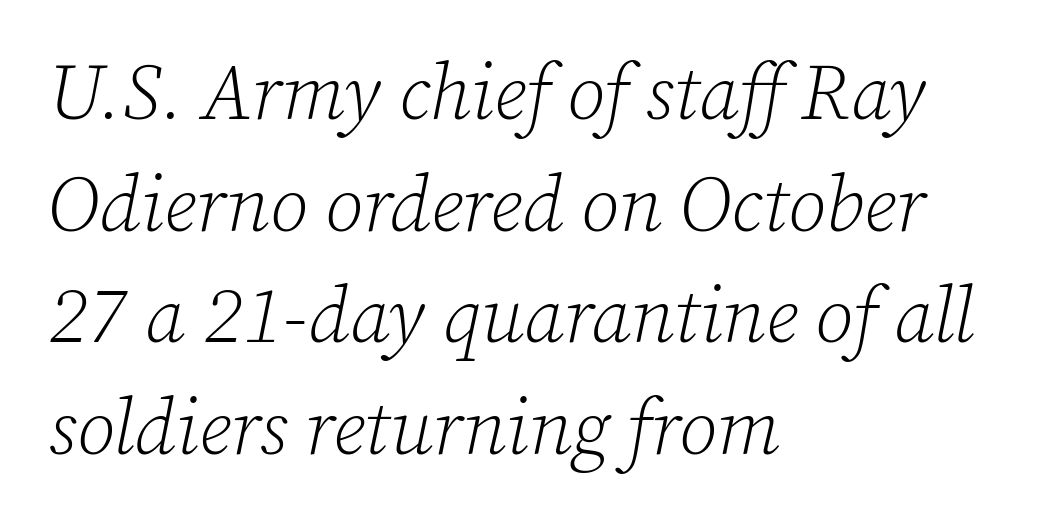
The space between consecutive lines is moderate. Slant detected: the letters are inclined. The passage shown is typed in a proportional face where columns would drift. The typeface chosen for these lines features serifs. Each word holds together tightly as a unit, with standard inter-letter gaps. Letters have the restrained weight of plain body copy at most.
